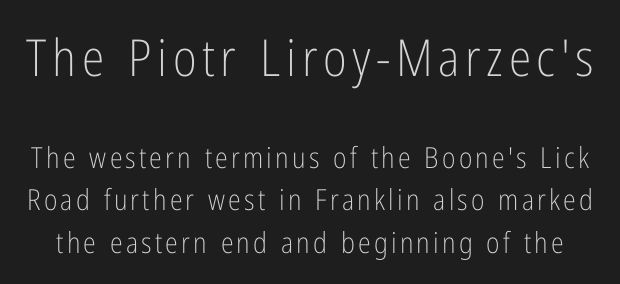
The image shows 51 px light, condensed sans-serif type, upright; set normal line spacing (1.47x), not underlined; the first (top) block is 1.76x larger; low stroke contrast and a medium x-height.
